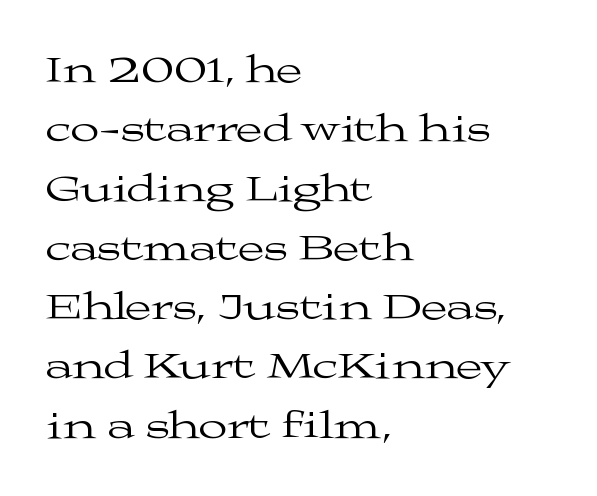
The image shows 38 px regular-weight, wide serif type, upright; set left-aligned, normal line spacing (1.56x), normal letter spacing, not underlined; medium stroke contrast and a medium x-height.
